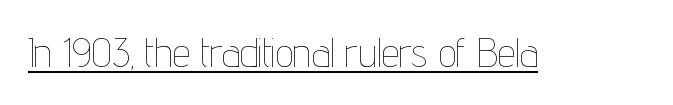
Q: Is the text bold? A: No.
Q: Is the text italic (slanted)? A: No, it is upright.
Q: Is the text underlined? A: Yes.
Q: Is the spacing between letters normal or unusually wide? A: Normal.
Q: Width (condensed, normal, or wide)? A: Condensed.
Q: Stroke contrast? A: Low.
Q: x-height? A: Medium.
Q: Monospaced? A: No.
